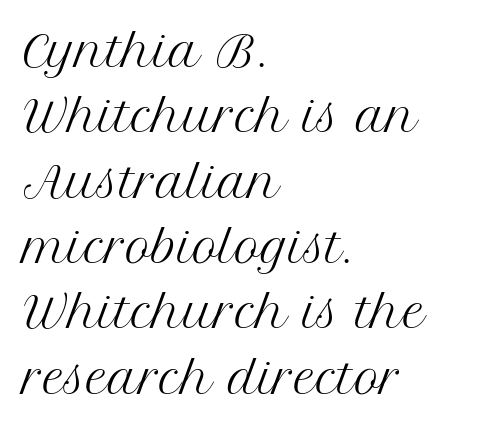
{"bold": "no", "weight": "regular", "width": "normal", "stroke_contrast": "medium", "x_height": "medium", "monospaced": "no", "underline": "no", "align": "left", "line_spacing": "normal", "line_spacing_ratio": 1.52, "letter_spacing": "normal", "letter_spacing_em": 0.0, "glyph_px": 43}
